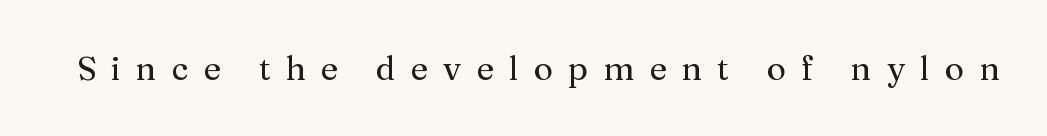
Q: Is the text italic (slanted)? A: No, it is upright.
Q: Is the typeface a serif or a sans-serif typeface? A: Serif.
Q: Is the text underlined? A: No.
Q: Is the spacing between letters normal or unusually wide? A: Unusually wide.
Q: Width (condensed, normal, or wide)? A: Normal.
Q: Stroke contrast? A: Medium.
Q: x-height? A: Medium.
Q: Monospaced? A: No.
